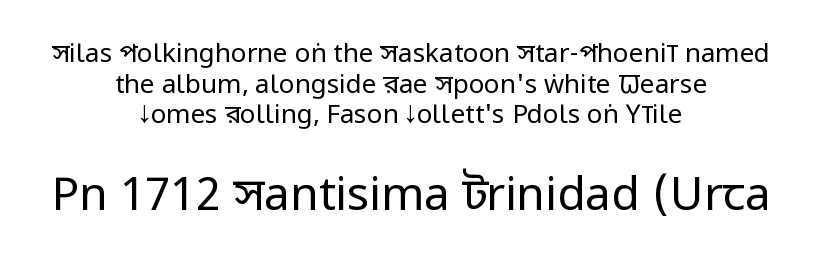
{"serif": "no", "italic": "no", "bold": "no", "weight": "regular", "width": "condensed", "stroke_contrast": "low", "x_height": "large", "monospaced": "no", "underline": "no", "align": "center", "line_spacing_ratio": 1.18, "letter_spacing": "normal", "letter_spacing_em": 0.0, "larger_block": "second", "size_ratio": 1.77, "glyph_px": 46}
